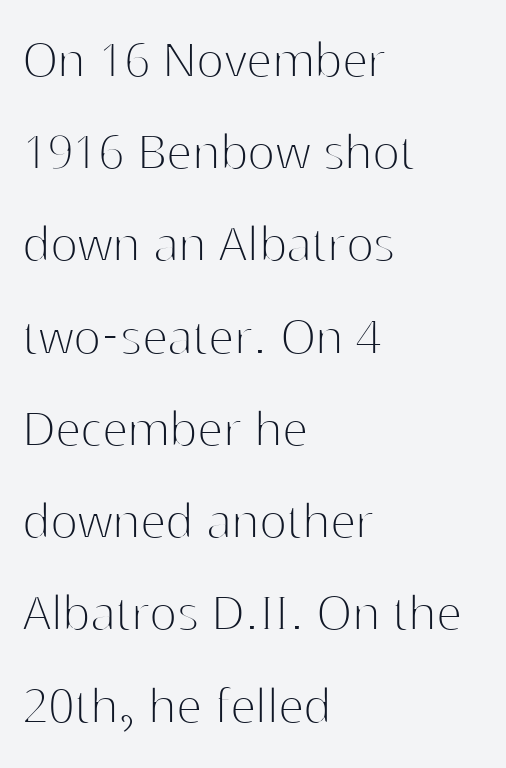
{"serif": "no", "italic": "no", "bold": "no", "weight": "thin", "width": "normal", "stroke_contrast": "high", "x_height": "medium", "monospaced": "no", "underline": "no", "align": "left", "line_spacing": "normal", "line_spacing_ratio": 1.59, "letter_spacing": "normal", "letter_spacing_em": 0.0, "glyph_px": 58}
